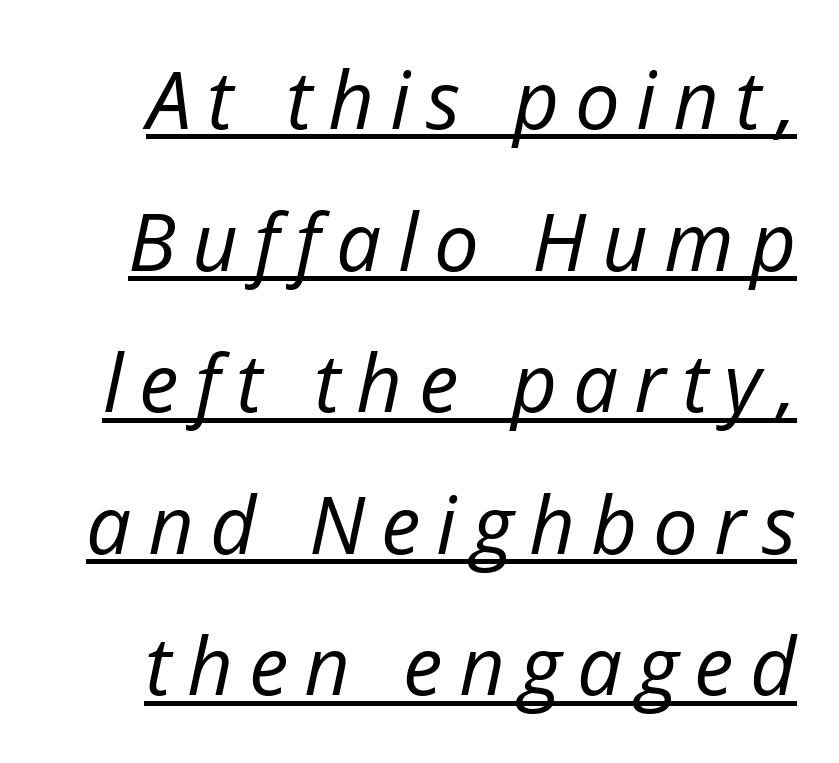
{"italic": "yes", "lean": "right", "slant_degrees": 12, "bold": "no", "weight": "regular", "width": "normal", "stroke_contrast": "low", "x_height": "medium", "monospaced": "no", "underline": "yes", "line_spacing_ratio": 1.77, "letter_spacing": "wide", "letter_spacing_em": 0.2, "glyph_px": 80}
